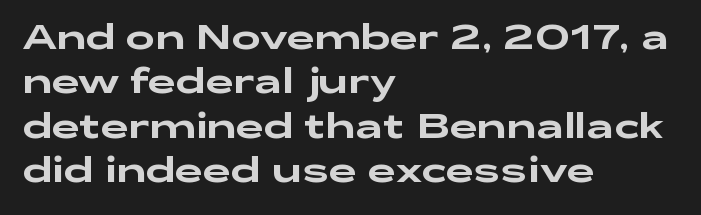
The image shows 35 px wide sans-serif type, upright; set left-aligned, normal line spacing (1.27x), normal letter spacing, not underlined; low stroke contrast and a medium x-height.
